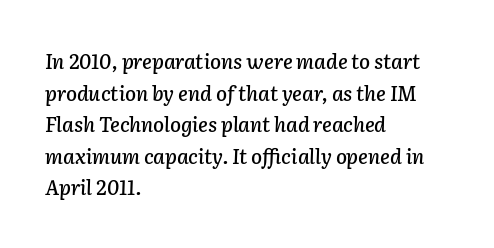
{"italic": "yes", "lean": "right", "slant_degrees": 2, "underline": "no", "align": "left", "line_spacing": "normal", "line_spacing_ratio": 1.58, "letter_spacing": "normal", "letter_spacing_em": 0.0, "glyph_px": 20}
